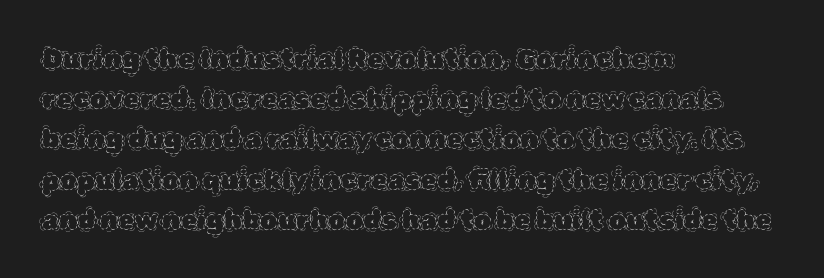
The paragraph shown leans on its left margin. Has an underline been added? It has not. The font's upright variant was chosen for this text. The cut favours lightness, reaching ordinary text weight at its darkest.
